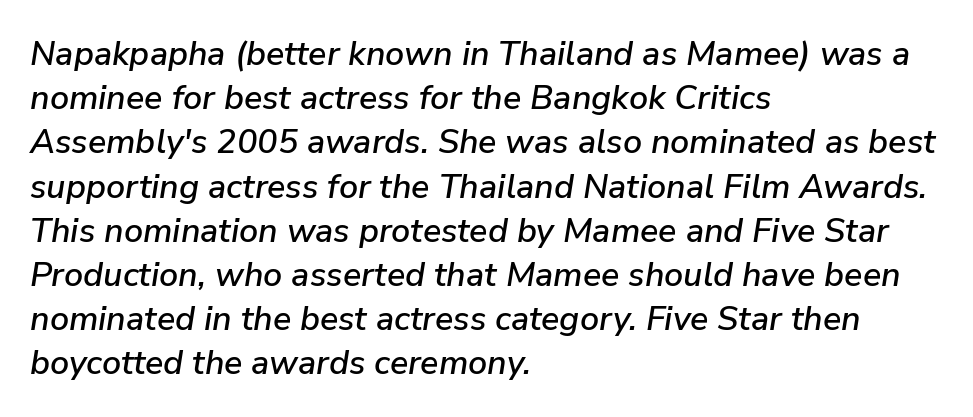
You can tell it's italic because the verticals aren't actually vertical. Has an underline been added? It has not. Casual observation: everything's shoved over to the left. A typesetter would call this leading conventional body-copy spacing. No extra tracking has been applied to these lines. The letters advance in unequal steps, a hallmark of proportional type.
